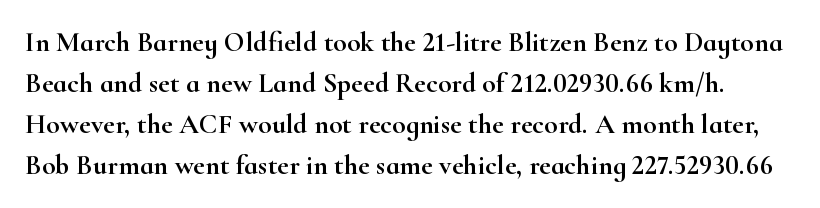
The image shows 28 px wide serif type, upright; set normal line spacing (1.46x), normal letter spacing, not underlined; high stroke contrast and a small x-height.
